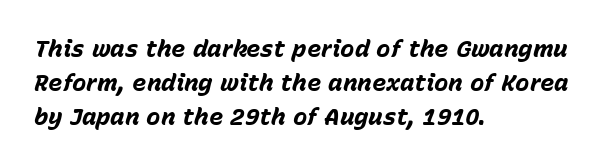
Q: Is the text bold? A: Yes.
Q: Is the text italic (slanted)? A: Yes, it leans right by about 15 degrees.
Q: Is the text underlined? A: No.
Q: How is the paragraph aligned? A: Left-aligned.
Q: Is the spacing between letters normal or unusually wide? A: Normal.
Q: Is the spacing between lines tight, normal or loose? A: Normal.
